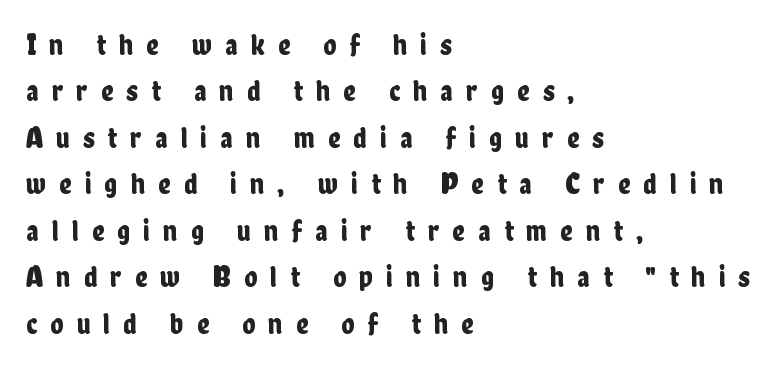
The image shows 30 px condensed sans-serif type, upright; set left-aligned, normal line spacing (1.55x), unusually wide letter spacing (+0.44 em), not underlined; low stroke contrast and a medium x-height.
